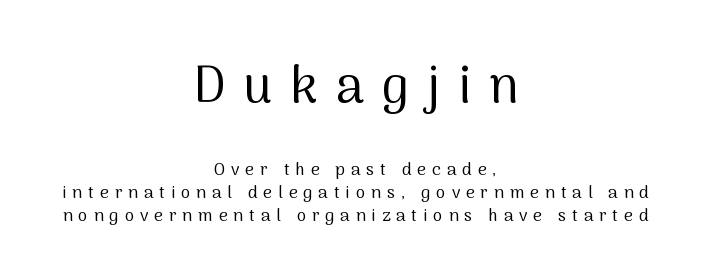
{"serif": "no", "italic": "no", "bold": "no", "weight": "regular", "width": "normal", "stroke_contrast": "medium", "x_height": "medium", "monospaced": "no", "underline": "no", "align": "center", "line_spacing": "normal", "line_spacing_ratio": 1.34, "letter_spacing": "wide", "letter_spacing_em": 0.35, "larger_block": "first", "size_ratio": 3.0, "glyph_px": 51}
